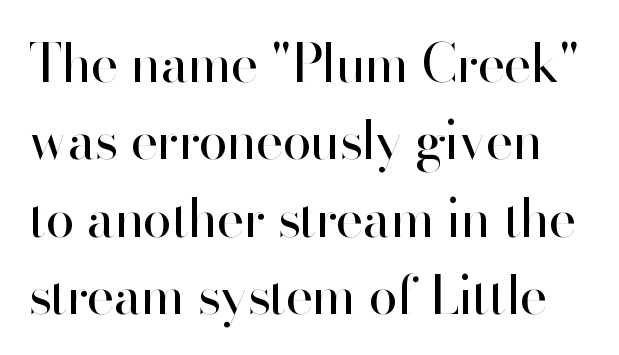
Q: Is the text bold? A: No.
Q: Is the text italic (slanted)? A: No, it is upright.
Q: Is the typeface a serif or a sans-serif typeface? A: Sans-serif.
Q: Is the text underlined? A: No.
Q: Is the spacing between letters normal or unusually wide? A: Normal.
Q: Is the spacing between lines tight, normal or loose? A: Normal.
Q: Width (condensed, normal, or wide)? A: Normal.
Q: Stroke contrast? A: High.
Q: x-height? A: Small.
Q: Monospaced? A: No.
